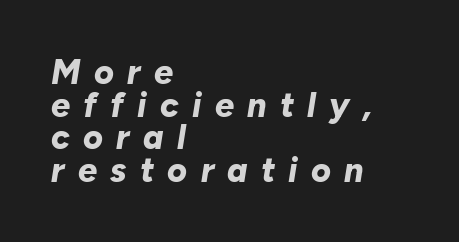
The image shows 34 px bold type, italic (leaning right); set left-aligned, tight line spacing (0.96x), unusually wide letter spacing (+0.39 em), not underlined; low stroke contrast and a medium x-height.
